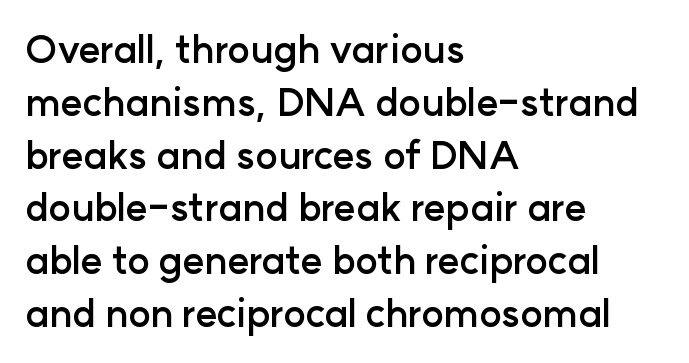
Q: Is the text bold? A: Yes.
Q: Is the text italic (slanted)? A: No, it is upright.
Q: Is the typeface a serif or a sans-serif typeface? A: Sans-serif.
Q: Is the text underlined? A: No.
Q: How is the paragraph aligned? A: Left-aligned.
Q: Is the spacing between letters normal or unusually wide? A: Normal.
Q: Is the spacing between lines tight, normal or loose? A: Normal.
Q: Width (condensed, normal, or wide)? A: Normal.
Q: Stroke contrast? A: Low.
Q: x-height? A: Medium.
Q: Monospaced? A: No.
